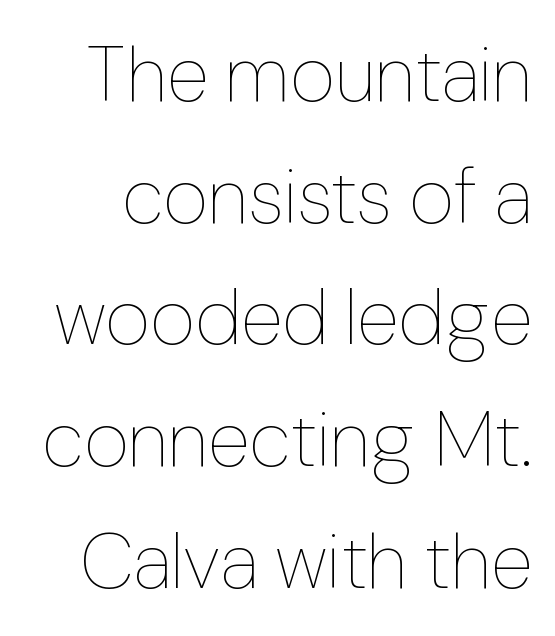
Reading down the column, the eye jumps a familiar distance to each next line. Upright lettering throughout. Summary of weight: not heavy and not bold. These lines keep a tight, regular rhythm from letter to letter. Varying glyph widths throughout — classic text-font behaviour.
